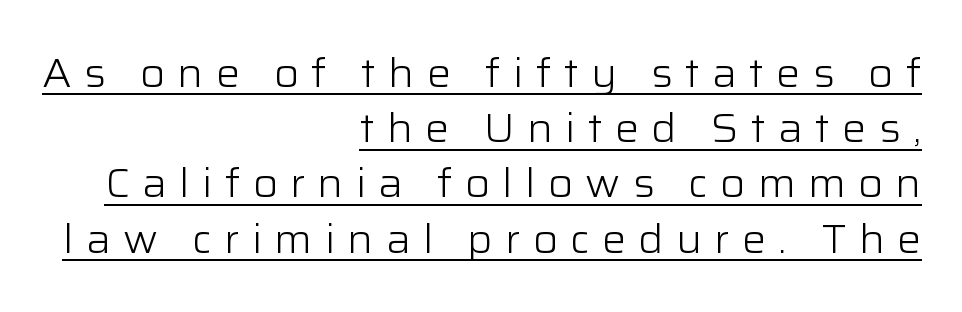
{"serif": "no", "italic": "no", "bold": "no", "weight": "light", "width": "normal", "stroke_contrast": "low", "x_height": "medium", "monospaced": "no", "underline": "yes", "align": "right", "line_spacing": "normal", "line_spacing_ratio": 1.38, "letter_spacing": "wide", "letter_spacing_em": 0.31, "glyph_px": 40}
